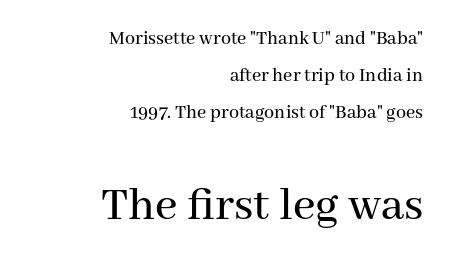
Does the lettering tilt? It doesn't — this is upright. Only glyphs here, with clear space below each row. Every row of glyphs terminates at an identical x-position on the right. No extra tracking has been applied to these lines.
